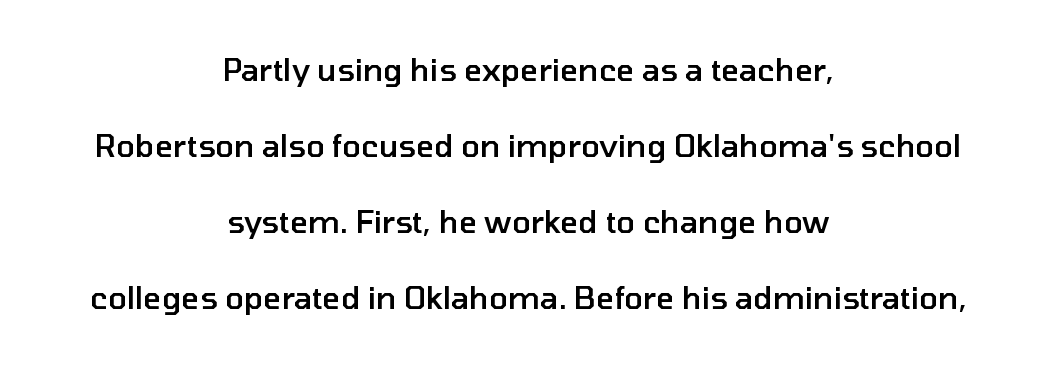
{"serif": "no", "italic": "no", "bold": "semi", "weight": "semibold", "width": "normal", "stroke_contrast": "low", "x_height": "medium", "monospaced": "no", "underline": "no", "align": "center", "line_spacing": "loose", "line_spacing_ratio": 2.45, "letter_spacing": "normal", "letter_spacing_em": 0.0, "glyph_px": 31}
